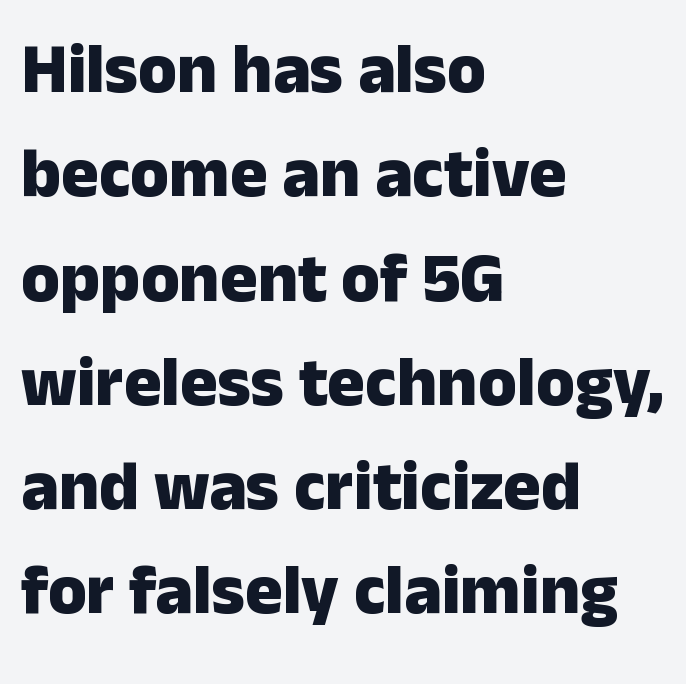
{"serif": "no", "italic": "no", "bold": "yes", "weight": "heavy", "width": "normal", "stroke_contrast": "low", "x_height": "medium", "monospaced": "no", "underline": "no", "align": "left", "line_spacing": "normal", "line_spacing_ratio": 1.49, "letter_spacing": "normal", "letter_spacing_em": 0.0, "glyph_px": 70}
